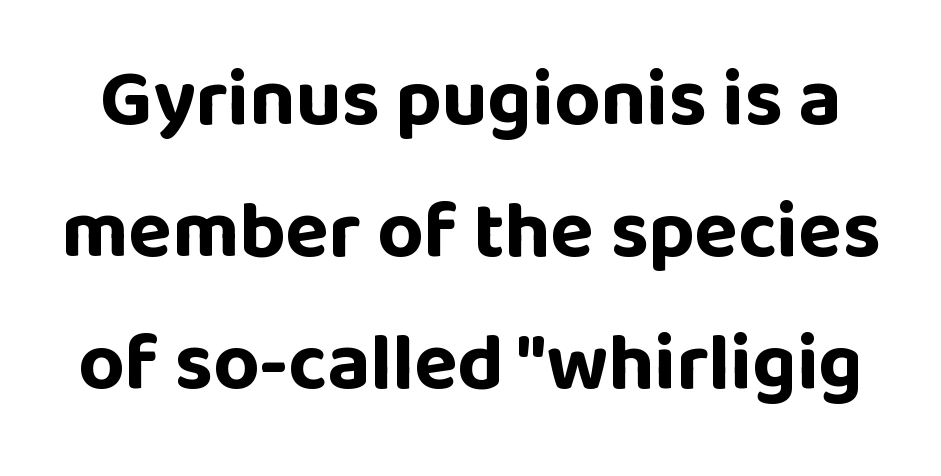
The image shows 80 px bold sans-serif type, upright; set normal line spacing (1.65x), normal letter spacing, not underlined; low stroke contrast and a large x-height.
